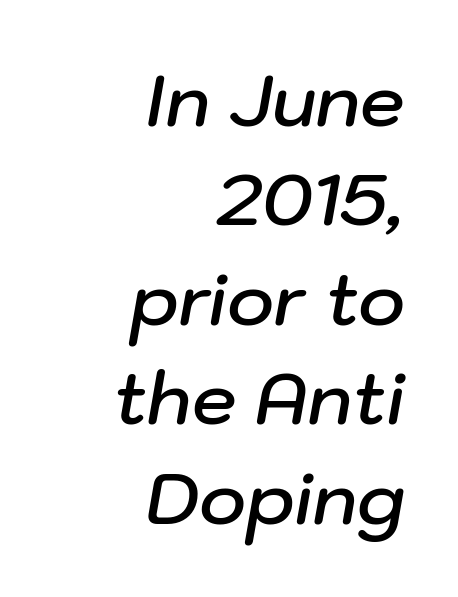
The image shows 71 px semibold type, italic (leaning right); set right-aligned, normal line spacing (1.4x), normal letter spacing, not underlined; low stroke contrast and a medium x-height.
